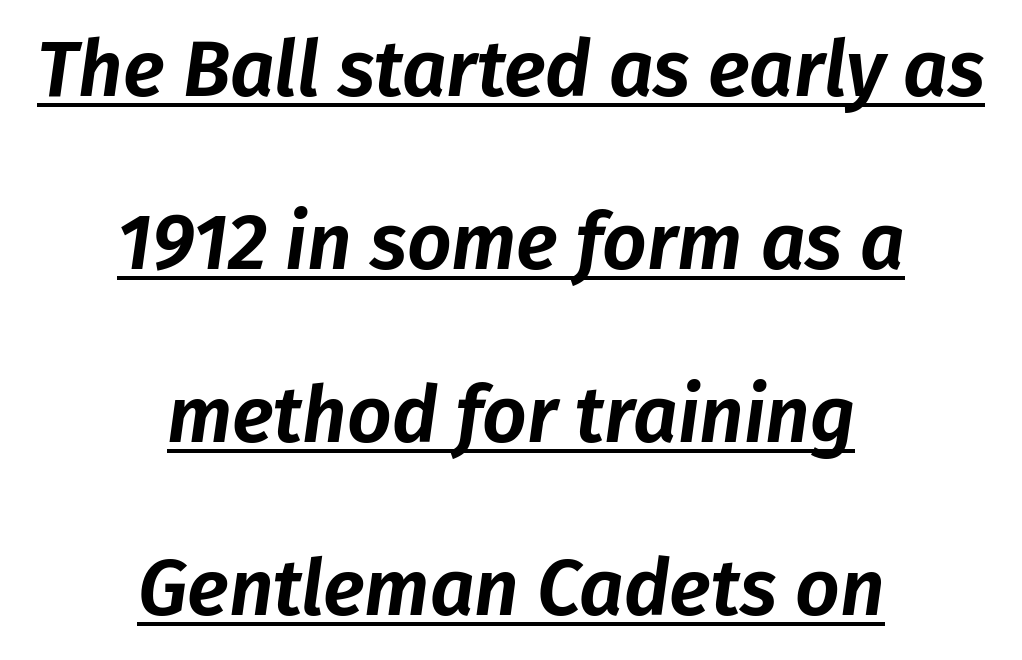
{"italic": "yes", "lean": "right", "slant_degrees": 8, "width": "normal", "stroke_contrast": "low", "x_height": "medium", "monospaced": "no", "underline": "yes", "align": "center", "line_spacing": "loose", "line_spacing_ratio": 2.22, "letter_spacing": "normal", "letter_spacing_em": 0.0, "glyph_px": 78}
